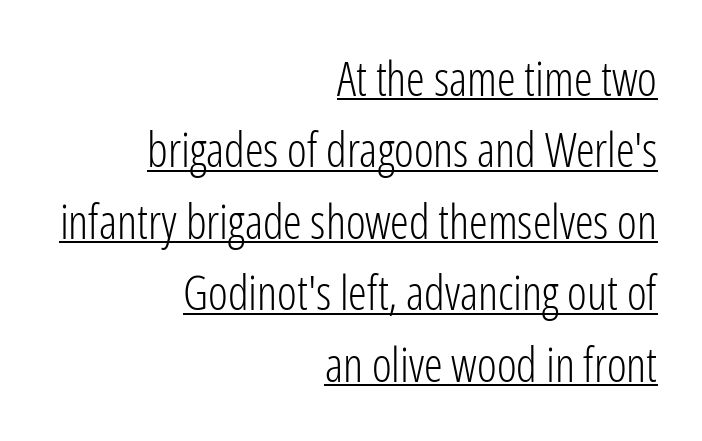
The sample's only ornament is a line tracing under the words. Summary of weight: not heavy and not bold. Quick note: interline space is typical. I'd call this a sans setting — the letters go barefoot.
